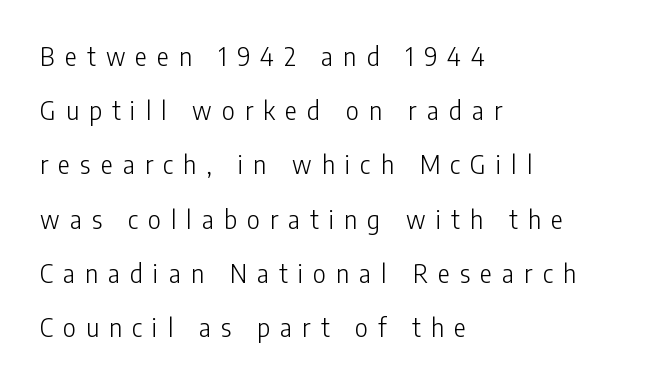
{"italic": "no", "bold": "no", "underline": "no", "align": "left", "line_spacing": "loose", "line_spacing_ratio": 2.17, "letter_spacing": "wide", "letter_spacing_em": 0.41, "glyph_px": 25}
